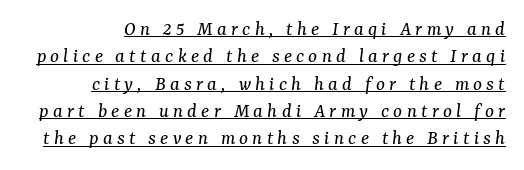
The image shows 21 px text type, italic (leaning right); set normal line spacing (1.3x), unusually wide letter spacing (+0.2 em), underlined.
